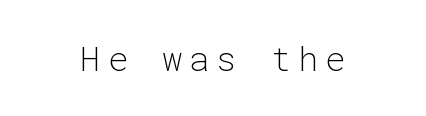
Q: Is the text bold? A: No.
Q: Is the text italic (slanted)? A: No, it is upright.
Q: Is the typeface a serif or a sans-serif typeface? A: Sans-serif.
Q: Is the text underlined? A: No.
Q: How is the paragraph aligned? A: Centered.
Q: Is the spacing between letters normal or unusually wide? A: Unusually wide.
Q: Width (condensed, normal, or wide)? A: Normal.
Q: Stroke contrast? A: Low.
Q: x-height? A: Medium.
Q: Monospaced? A: Yes.
